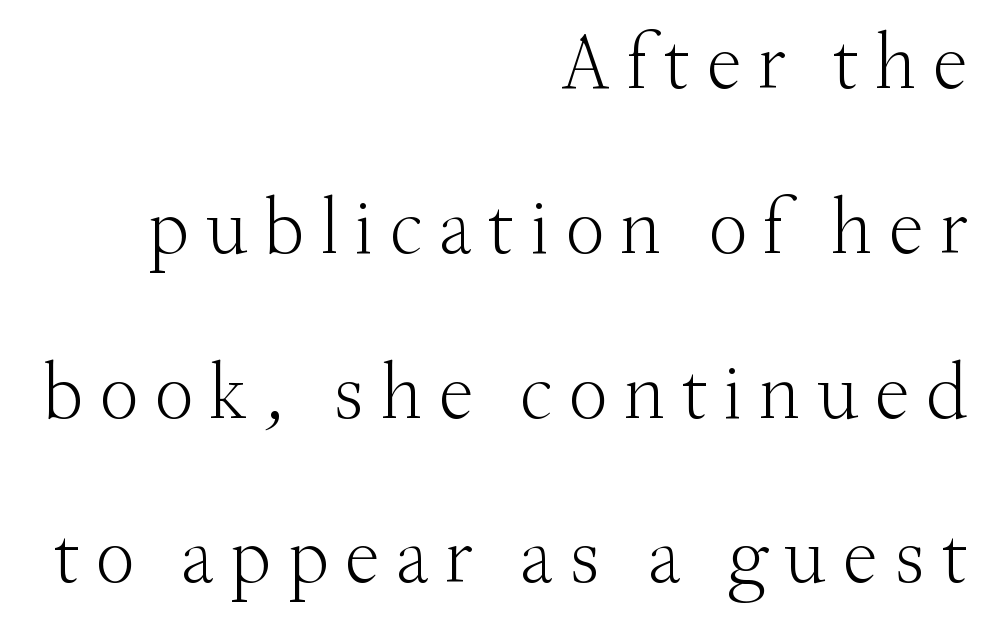
The image shows 80 px light serif type, upright; set right-aligned, loose line spacing (2.06x), not underlined; medium stroke contrast and a small x-height.
